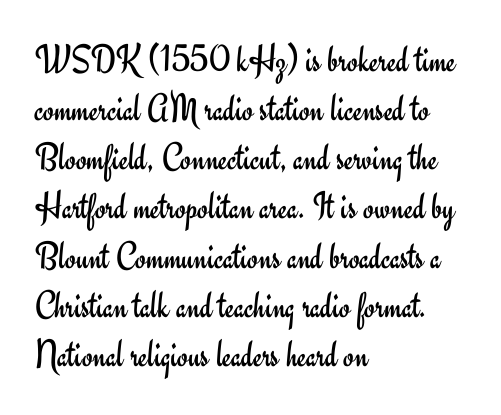
{"serif": "no", "bold": "no", "weight": "regular", "width": "normal", "stroke_contrast": "low", "x_height": "small", "monospaced": "no", "underline": "no", "align": "left", "line_spacing": "normal", "line_spacing_ratio": 1.26, "letter_spacing": "normal", "letter_spacing_em": 0.0, "glyph_px": 39}
